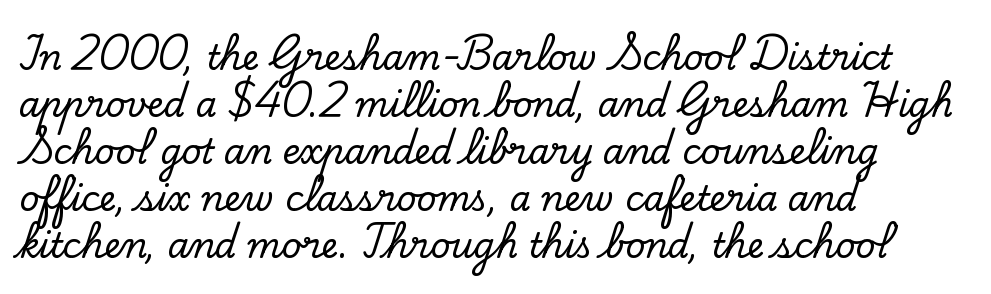
The image shows 34 px serif type; set left-aligned, normal line spacing (1.38x), normal letter spacing, not underlined; low stroke contrast and a small x-height.
